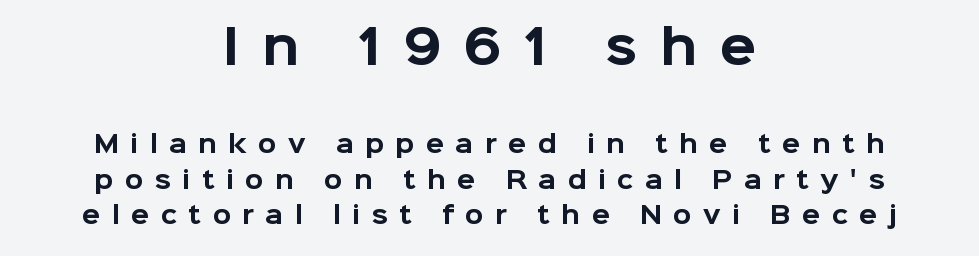
Q: Is the text bold? A: Yes.
Q: Is the text italic (slanted)? A: No, it is upright.
Q: Is the typeface a serif or a sans-serif typeface? A: Sans-serif.
Q: Is the text underlined? A: No.
Q: How is the paragraph aligned? A: Centered.
Q: Is the spacing between letters normal or unusually wide? A: Unusually wide.
Q: Is the spacing between lines tight, normal or loose? A: Normal.
Q: Which block of text is set in a larger size, the first (top) or the second (bottom)? A: The first (top) one.
Q: Width (condensed, normal, or wide)? A: Normal.
Q: Stroke contrast? A: Low.
Q: x-height? A: Medium.
Q: Monospaced? A: No.
